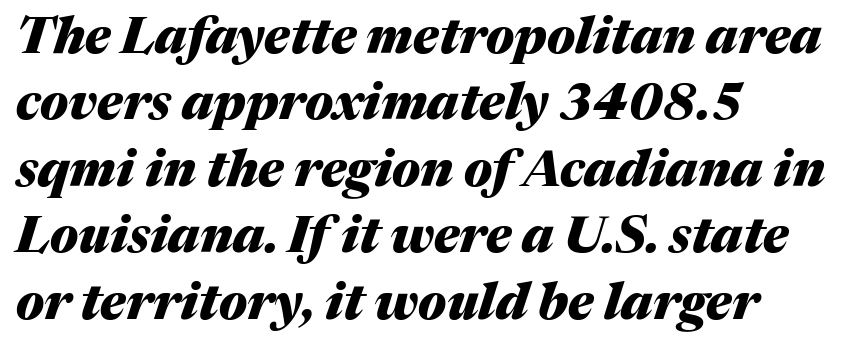
{"italic": "yes", "lean": "right", "slant_degrees": 17, "bold": "yes", "weight": "heavy", "width": "normal", "stroke_contrast": "medium", "x_height": "medium", "monospaced": "no", "underline": "no", "align": "left", "line_spacing": "normal", "line_spacing_ratio": 1.33, "letter_spacing": "normal", "letter_spacing_em": 0.0, "glyph_px": 50}
